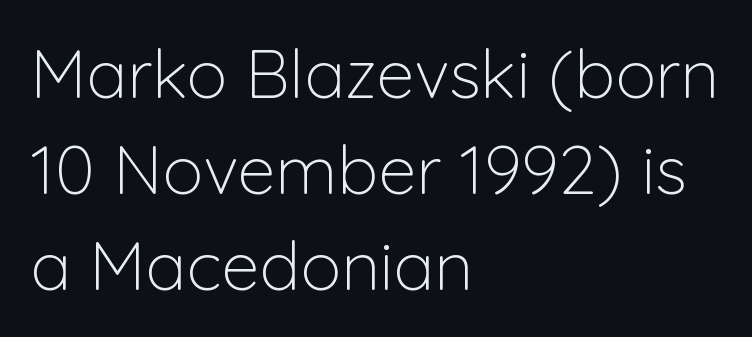
{"serif": "no", "italic": "no", "bold": "no", "weight": "light", "width": "normal", "stroke_contrast": "low", "x_height": "medium", "monospaced": "no", "underline": "no", "align": "left", "line_spacing": "normal", "line_spacing_ratio": 1.41, "letter_spacing": "normal", "letter_spacing_em": 0.0, "glyph_px": 68}
